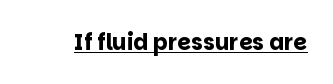
The face used here is rendered with its standard letterfit. These lines were composed using upright roman letters. Strokes here are thick enough to call this a true bold. Is there an underline? Yes — a line sits under the letters.
